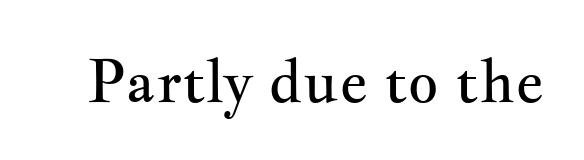
The image shows 60 px regular-weight, wide serif type, upright; set normal letter spacing, not underlined; medium stroke contrast and a small x-height.
